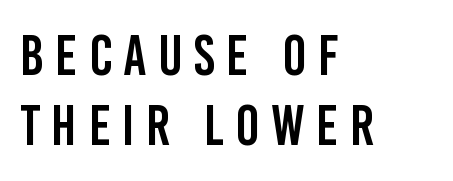
Q: Is the text italic (slanted)? A: No, it is upright.
Q: Is the typeface a serif or a sans-serif typeface? A: Sans-serif.
Q: Is the text underlined? A: No.
Q: How is the paragraph aligned? A: Left-aligned.
Q: Is the spacing between letters normal or unusually wide? A: Unusually wide.
Q: Width (condensed, normal, or wide)? A: Condensed.
Q: Stroke contrast? A: Low.
Q: x-height? A: Large.
Q: Monospaced? A: No.
